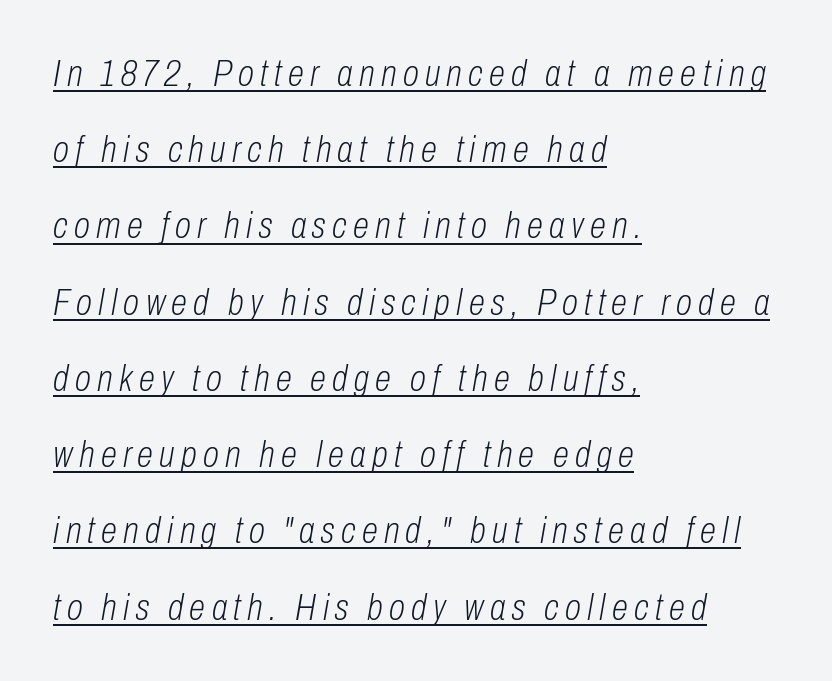
Q: Is the text bold? A: No.
Q: Is the text italic (slanted)? A: Yes, it leans right by about 10 degrees.
Q: Is the text underlined? A: Yes.
Q: How is the paragraph aligned? A: Left-aligned.
Q: Is the spacing between lines tight, normal or loose? A: Loose.
Q: Width (condensed, normal, or wide)? A: Condensed.
Q: Stroke contrast? A: Low.
Q: x-height? A: Medium.
Q: Monospaced? A: No.
